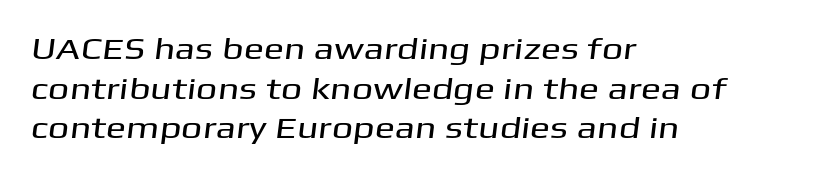
Q: Is the typeface a serif or a sans-serif typeface? A: Sans-serif.
Q: Is the text underlined? A: No.
Q: How is the paragraph aligned? A: Left-aligned.
Q: Is the spacing between letters normal or unusually wide? A: Normal.
Q: Is the spacing between lines tight, normal or loose? A: Normal.
Q: Width (condensed, normal, or wide)? A: Wide.
Q: Stroke contrast? A: Medium.
Q: x-height? A: Medium.
Q: Monospaced? A: No.
